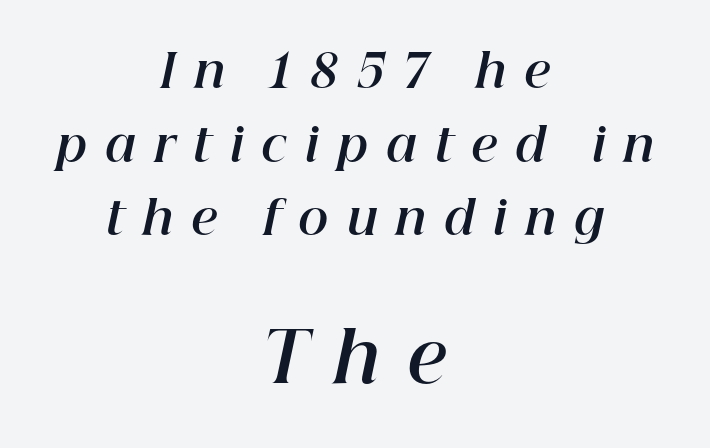
Q: Is the text bold? A: Yes.
Q: Is the text italic (slanted)? A: Yes, it leans right by about 12 degrees.
Q: Is the text underlined? A: No.
Q: How is the paragraph aligned? A: Centered.
Q: Is the spacing between letters normal or unusually wide? A: Unusually wide.
Q: Is the spacing between lines tight, normal or loose? A: Normal.
Q: Which block of text is set in a larger size, the first (top) or the second (bottom)? A: The second (bottom) one.
Q: Width (condensed, normal, or wide)? A: Normal.
Q: Stroke contrast? A: High.
Q: x-height? A: Medium.
Q: Monospaced? A: No.
